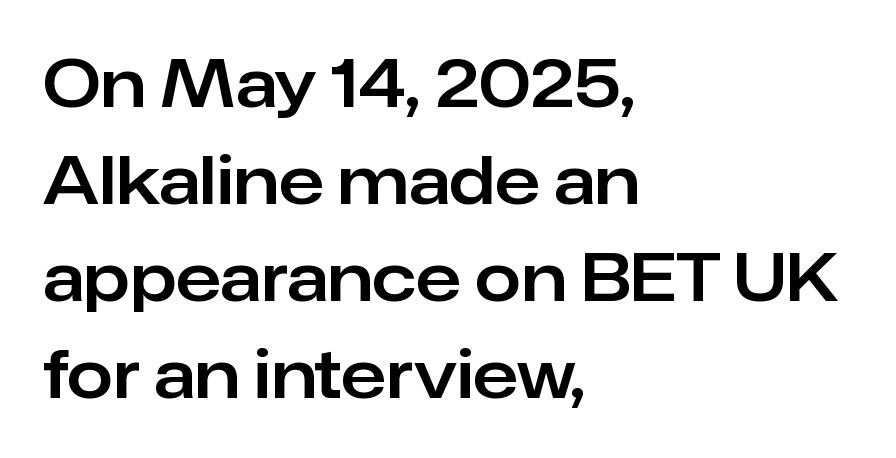
{"serif": "no", "italic": "no", "width": "normal", "stroke_contrast": "low", "x_height": "medium", "monospaced": "no", "underline": "no", "align": "left", "line_spacing": "normal", "line_spacing_ratio": 1.47, "letter_spacing": "normal", "letter_spacing_em": 0.0, "glyph_px": 66}
